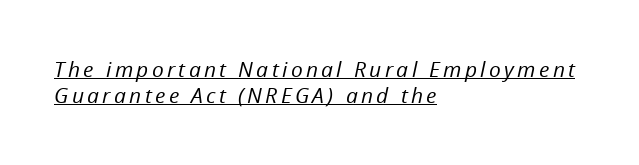
The image shows 21 px text type, italic (leaning right); set left-aligned, line spacing 1.24x, underlined.
